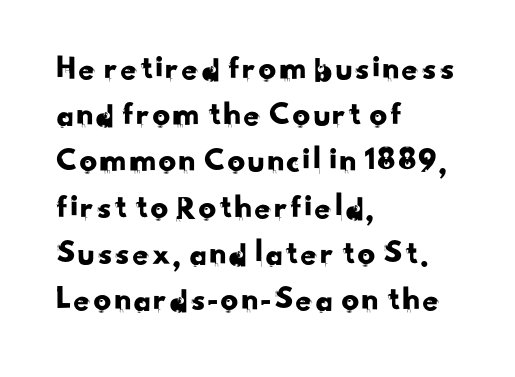
Here the designer chose a conventional face with non-uniform glyph widths. Inter-character spacing is left at the font's built-in metrics. This sample is left-justified, so line endings fall wherever the words run out. Classification — sans serif. Descenders hang freely into open space.
